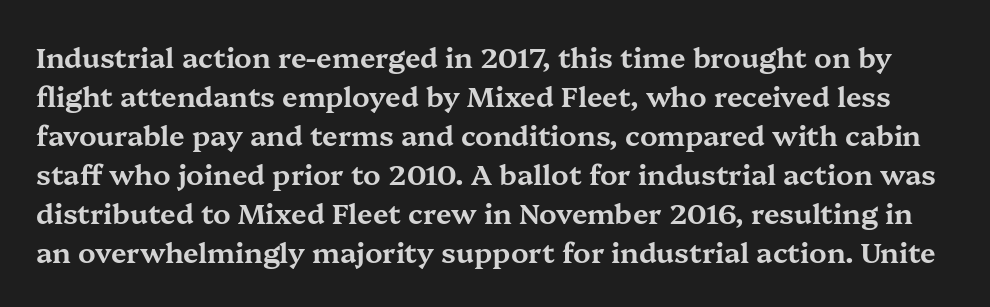
The image shows 28 px wide serif type, upright; set normal line spacing (1.39x), normal letter spacing, not underlined; medium stroke contrast and a medium x-height.
